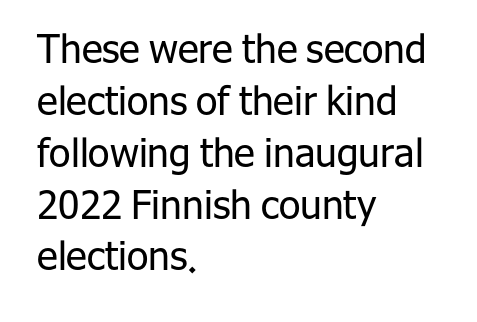
Q: Is the text bold? A: No.
Q: Is the text italic (slanted)? A: No, it is upright.
Q: Is the typeface a serif or a sans-serif typeface? A: Sans-serif.
Q: Is the text underlined? A: No.
Q: How is the paragraph aligned? A: Left-aligned.
Q: Is the spacing between letters normal or unusually wide? A: Normal.
Q: Is the spacing between lines tight, normal or loose? A: Normal.
Q: Width (condensed, normal, or wide)? A: Normal.
Q: Stroke contrast? A: Low.
Q: x-height? A: Medium.
Q: Monospaced? A: No.
